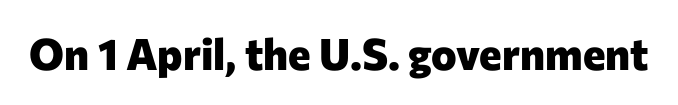
{"serif": "no", "italic": "no", "bold": "yes", "weight": "heavy", "width": "normal", "stroke_contrast": "low", "x_height": "medium", "monospaced": "no", "underline": "no", "letter_spacing": "normal", "letter_spacing_em": 0.0, "glyph_px": 43}
